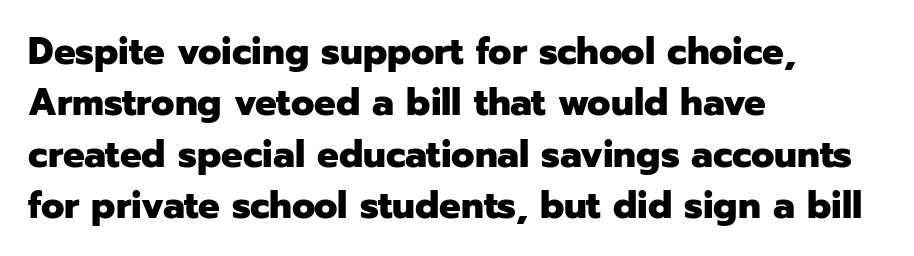
Q: Is the text bold? A: Yes.
Q: Is the text italic (slanted)? A: No, it is upright.
Q: Is the typeface a serif or a sans-serif typeface? A: Sans-serif.
Q: Is the text underlined? A: No.
Q: How is the paragraph aligned? A: Left-aligned.
Q: Is the spacing between letters normal or unusually wide? A: Normal.
Q: Is the spacing between lines tight, normal or loose? A: Normal.
Q: Width (condensed, normal, or wide)? A: Normal.
Q: Stroke contrast? A: Low.
Q: x-height? A: Medium.
Q: Monospaced? A: No.
